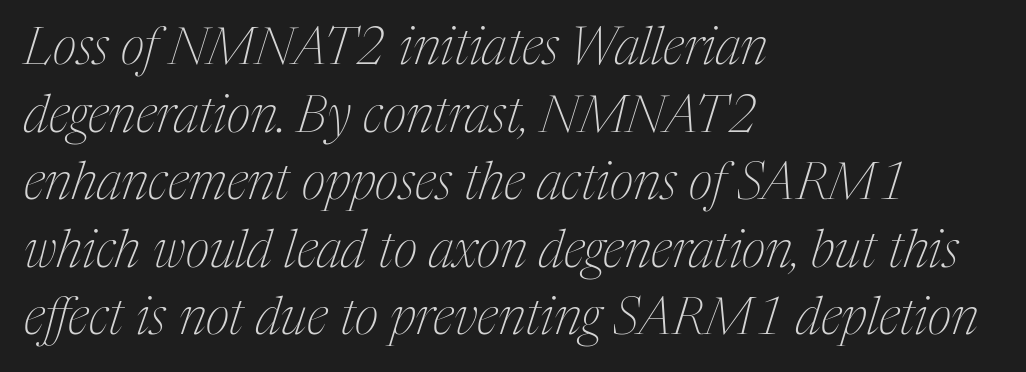
{"serif": "yes", "italic": "yes", "lean": "right", "slant_degrees": 17, "bold": "no", "weight": "thin", "width": "condensed", "stroke_contrast": "medium", "x_height": "medium", "monospaced": "no", "underline": "no", "align": "left", "line_spacing": "normal", "line_spacing_ratio": 1.3, "letter_spacing": "normal", "letter_spacing_em": 0.0, "glyph_px": 52}
